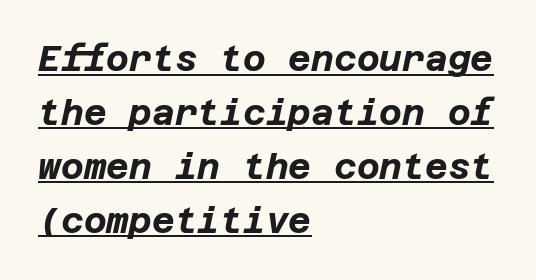
{"italic": "yes", "lean": "right", "slant_degrees": 12, "bold": "yes", "weight": "bold", "width": "normal", "stroke_contrast": "low", "x_height": "large", "underline": "yes", "align": "left", "line_spacing": "normal", "line_spacing_ratio": 1.54, "letter_spacing": "normal", "letter_spacing_em": 0.0, "glyph_px": 35}
